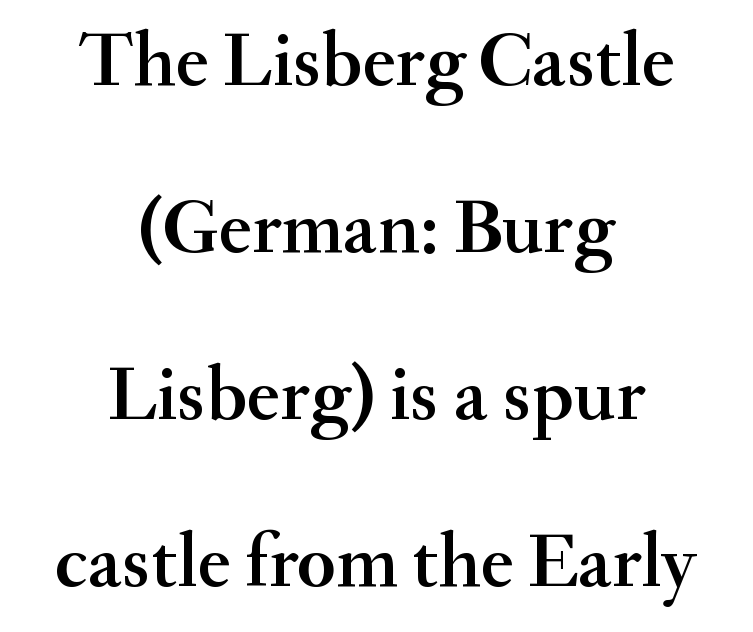
{"serif": "yes", "italic": "no", "width": "normal", "stroke_contrast": "medium", "x_height": "small", "monospaced": "no", "underline": "no", "align": "center", "line_spacing": "loose", "line_spacing_ratio": 2.14, "letter_spacing": "normal", "letter_spacing_em": 0.0, "glyph_px": 78}
